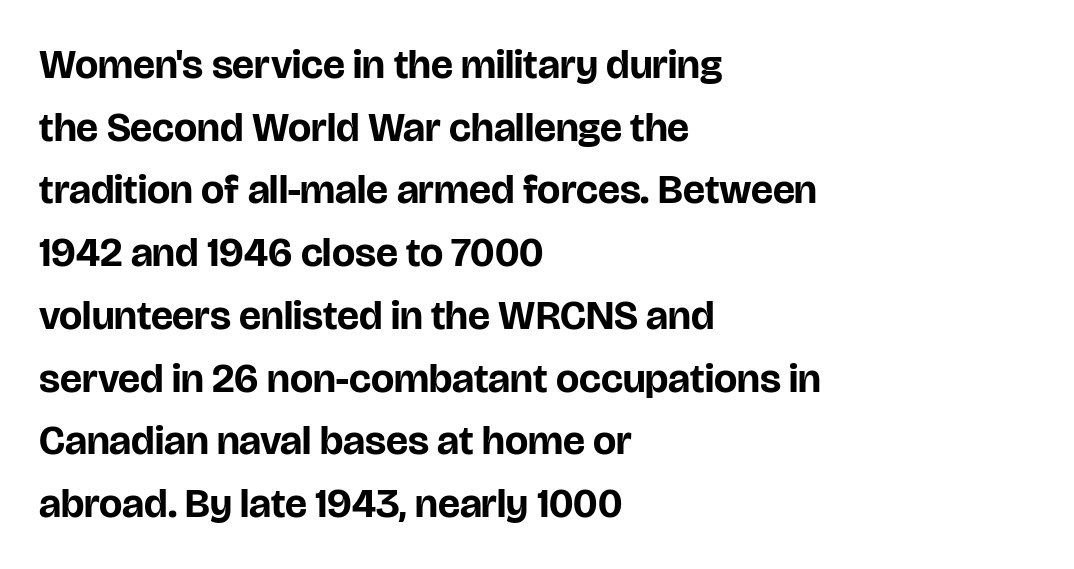
The image shows 41 px bold sans-serif type, upright; set left-aligned, normal line spacing (1.53x), normal letter spacing, not underlined; low stroke contrast and a large x-height.
